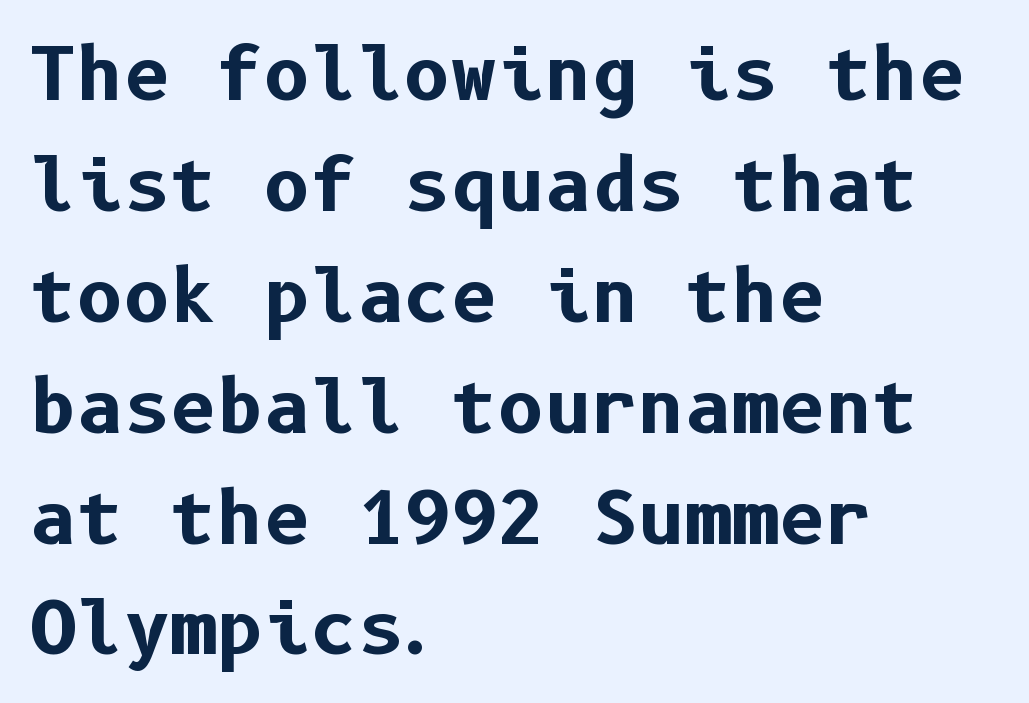
The image shows 72 px bold sans-serif type, upright; set left-aligned, normal line spacing (1.54x), normal letter spacing, not underlined; low stroke contrast and a medium x-height.
